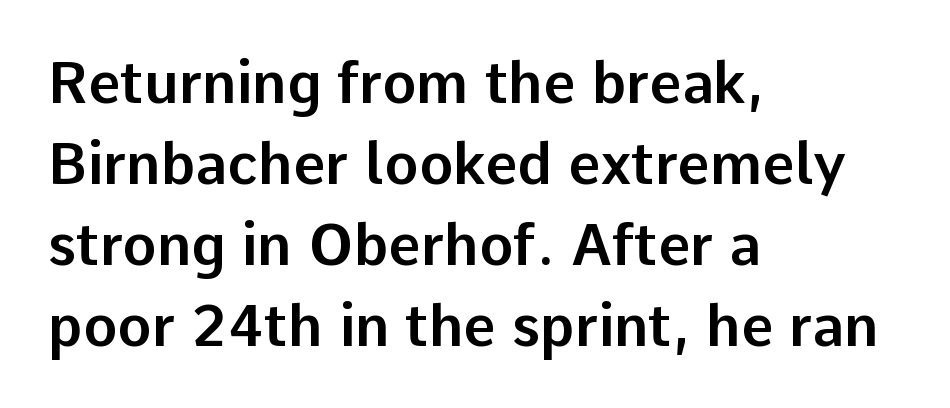
Do the characters align in a grid? No, the font is proportional. Glance below the letters and you will spot only blank space. Glyph-to-glyph distance matches everyday printed text. The line-height multiplier appears to be the usual default. Each line starts at the same left margin while the right side varies. When letters stand straight like this, we call the style roman or upright.
